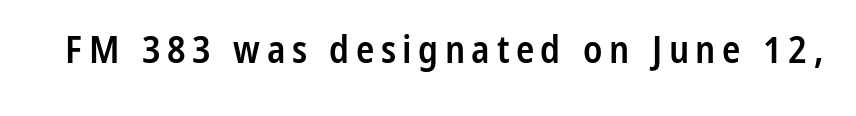
Q: Is the text bold? A: Semi-bold.
Q: Is the text italic (slanted)? A: No, it is upright.
Q: Is the typeface a serif or a sans-serif typeface? A: Sans-serif.
Q: Is the text underlined? A: No.
Q: Width (condensed, normal, or wide)? A: Condensed.
Q: Stroke contrast? A: Low.
Q: x-height? A: Medium.
Q: Monospaced? A: No.
